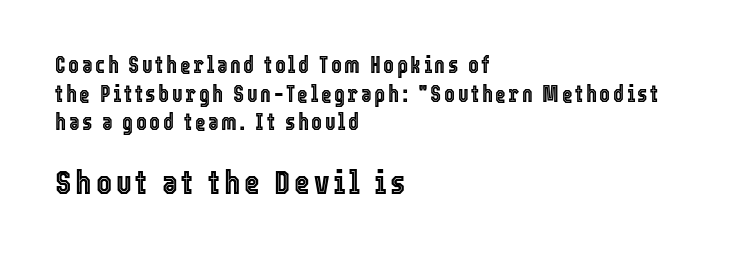
The image shows 34 px condensed type, upright; set left-aligned, normal line spacing (1.25x), not underlined; the second (bottom) block is 1.48x larger; a medium x-height.
